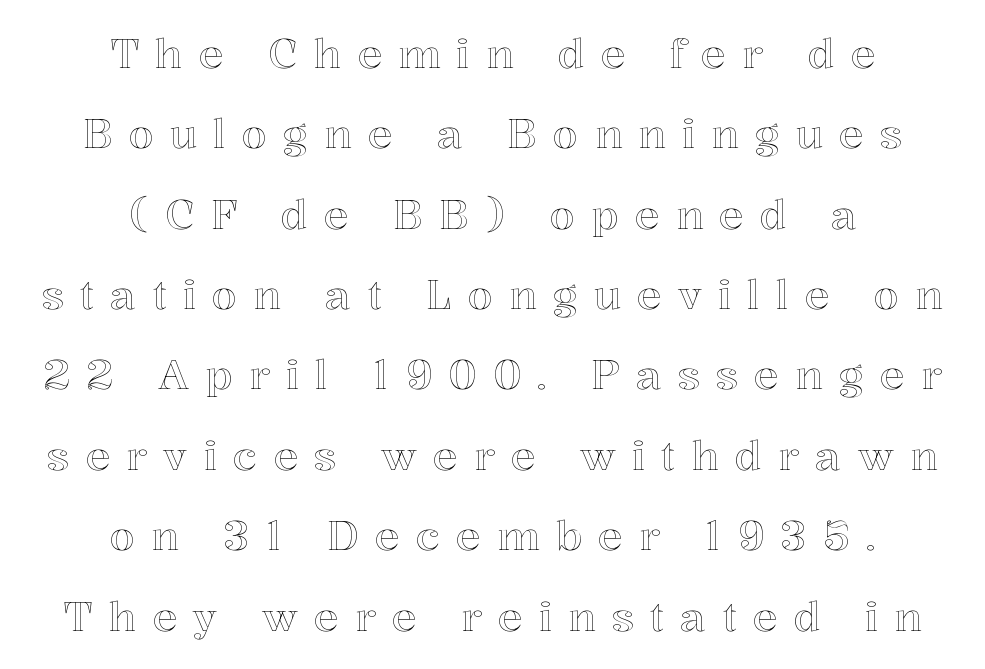
{"italic": "no", "width": "normal", "x_height": "medium", "monospaced": "no", "underline": "no", "align": "center", "line_spacing": "loose", "line_spacing_ratio": 1.96, "letter_spacing": "wide", "letter_spacing_em": 0.39, "glyph_px": 41}
